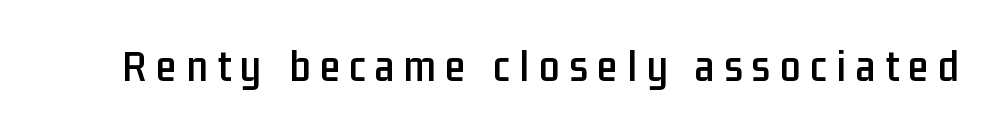
The area under the type is left untouched. The letters carry no serifs — their stems end cleanly without finishing strokes. Here the glyphs are tracked loosely, breaking word shapes into spaced letters. Every stem runs plumb, perpendicular to the baseline. Is this a fixed-width face? No — the glyphs have proportional, varying widths.
